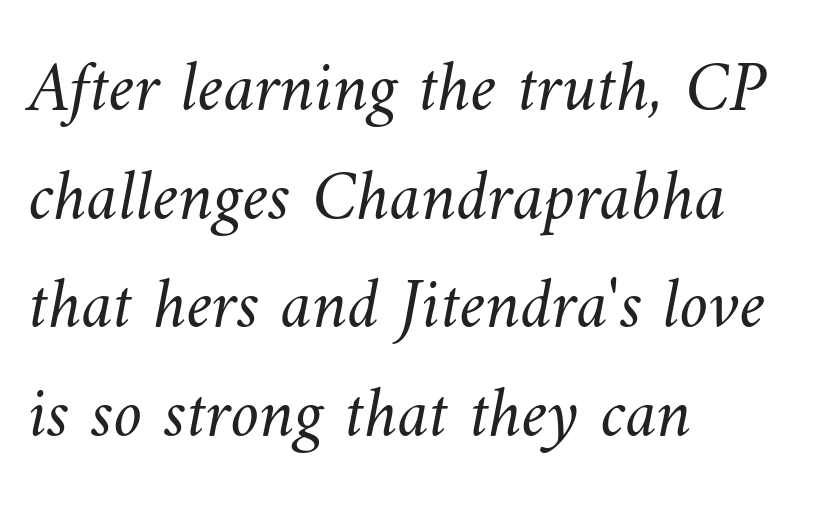
Letters have the restrained weight of plain body copy at most. Clear beneath every line of the passage. Inter-character spacing is left at the font's built-in metrics. Leading matches the norm, producing a regular column. The typesetter chose a ragged-right arrangement here. Looks like regular typesetting: each glyph gets only the width it needs.
